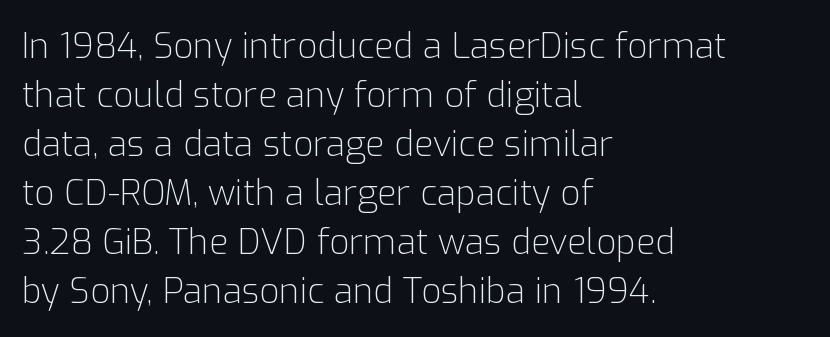
Q: Is the text bold? A: No.
Q: Is the text italic (slanted)? A: No, it is upright.
Q: Is the typeface a serif or a sans-serif typeface? A: Sans-serif.
Q: Is the text underlined? A: No.
Q: How is the paragraph aligned? A: Left-aligned.
Q: Is the spacing between letters normal or unusually wide? A: Normal.
Q: Is the spacing between lines tight, normal or loose? A: Normal.
Q: Width (condensed, normal, or wide)? A: Normal.
Q: Stroke contrast? A: Low.
Q: x-height? A: Medium.
Q: Monospaced? A: No.
